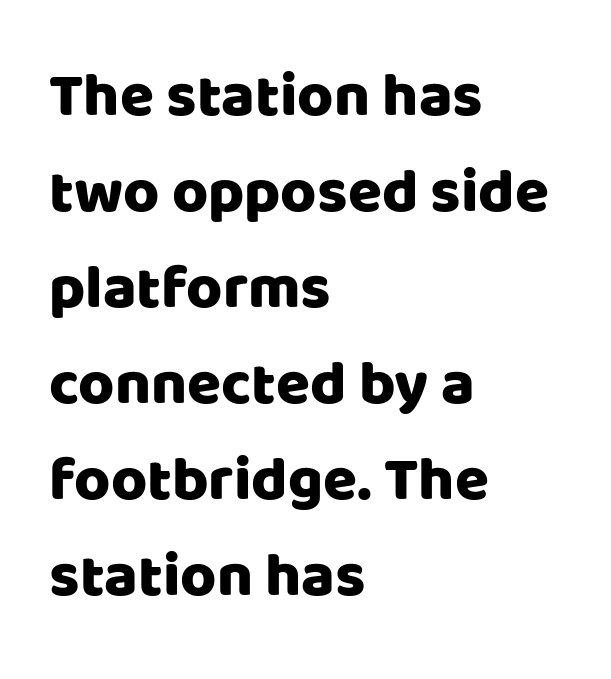
The image shows 62 px sans-serif type, upright; set left-aligned, normal line spacing (1.55x), normal letter spacing, not underlined; low stroke contrast and a large x-height.
